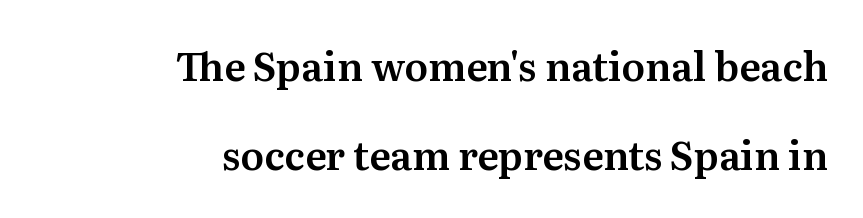
The image shows 39 px serif type, upright; set right-aligned, loose line spacing (2.27x), normal letter spacing, not underlined; medium stroke contrast and a medium x-height.
